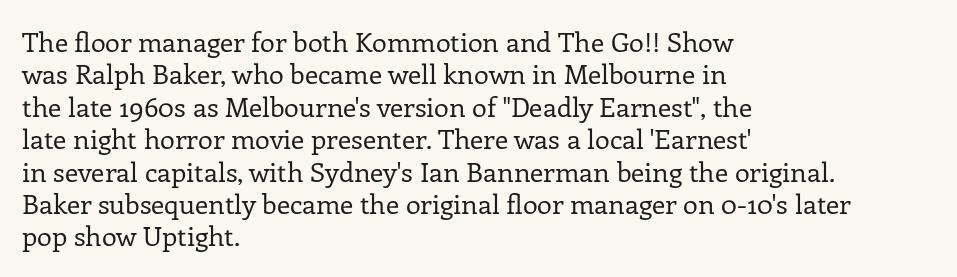
Q: Is the text bold? A: No.
Q: Is the text italic (slanted)? A: No, it is upright.
Q: Is the text underlined? A: No.
Q: How is the paragraph aligned? A: Left-aligned.
Q: Is the spacing between letters normal or unusually wide? A: Normal.
